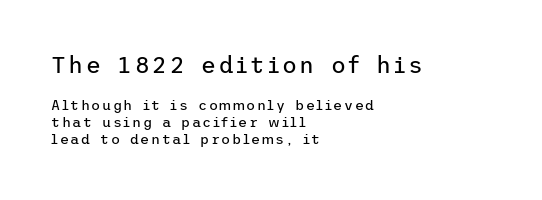
The image shows 23 px text type, upright; set left-aligned, line spacing 1.21x, not underlined; the first (top) block is 1.64x larger.
